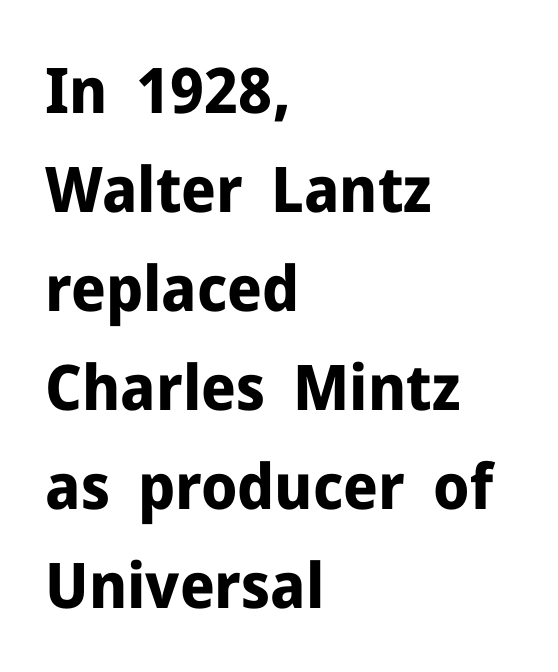
The face used here is a sans, in the tradition of grotesques and geometrics. Character widths vary here, with narrow letters taking less room than wide ones. The gaps between neighbouring characters are ordinary and unremarkable. The line-height multiplier appears to be the usual default. Rule under the text: the space is simply empty.
